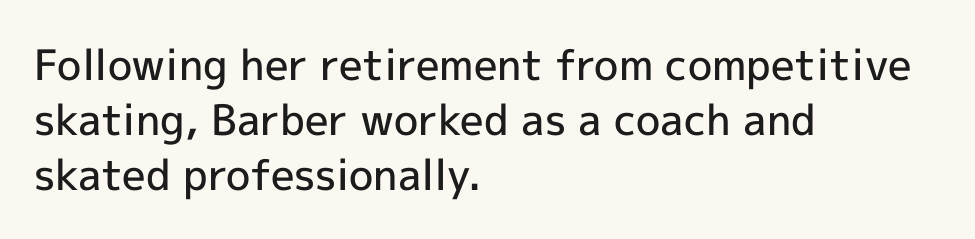
Q: Is the text bold? A: Semi-bold.
Q: Is the text italic (slanted)? A: No, it is upright.
Q: Is the typeface a serif or a sans-serif typeface? A: Sans-serif.
Q: Is the text underlined? A: No.
Q: How is the paragraph aligned? A: Left-aligned.
Q: Is the spacing between letters normal or unusually wide? A: Normal.
Q: Is the spacing between lines tight, normal or loose? A: Normal.
Q: Width (condensed, normal, or wide)? A: Normal.
Q: x-height? A: Medium.
Q: Monospaced? A: No.
